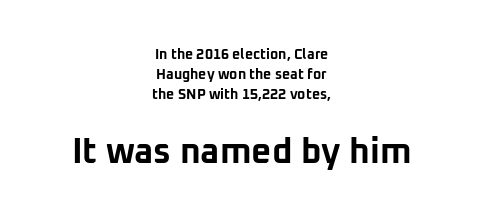
{"serif": "no", "italic": "no", "bold": "yes", "weight": "bold", "width": "normal", "stroke_contrast": "low", "x_height": "medium", "monospaced": "no", "underline": "no", "align": "center", "line_spacing": "normal", "line_spacing_ratio": 1.44, "letter_spacing": "normal", "letter_spacing_em": 0.0, "larger_block": "second", "size_ratio": 2.5, "glyph_px": 35}
